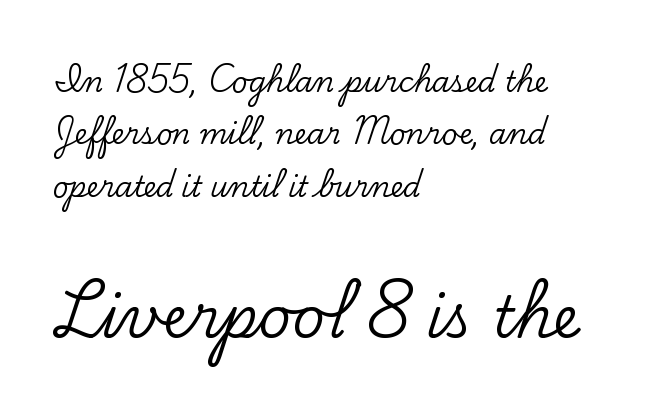
The letters advance in unequal steps, a hallmark of proportional type. Anything drawn beneath the words? Only blank space. In terms of letterspacing, this is plain default setting. The characters display serif detailing at their extremities. The text block is weighted toward the left margin, trailing off unevenly rightward.
